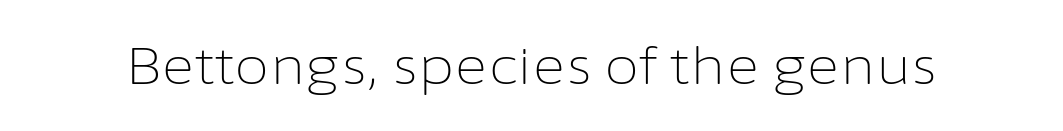
Underline: absent. Nothing heavy about these letters — not bold at all. The letters sit at their default tracking, neither squeezed nor spread. Looks like regular typesetting: each glyph gets only the width it needs. The lettering holds an erect, upright posture throughout.
